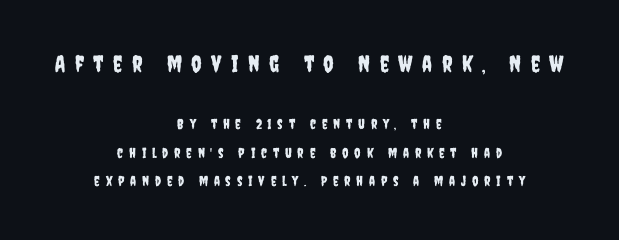
Honestly, the rows look like they've been pulled way apart. The letters in the upper block stand taller than those in the block below. The strip under each line holds only bare page. Posture: upright roman. Visually the block forms a symmetrical silhouette, jagged on both flanks. Words appear elongated and porous because spacing is wide.
